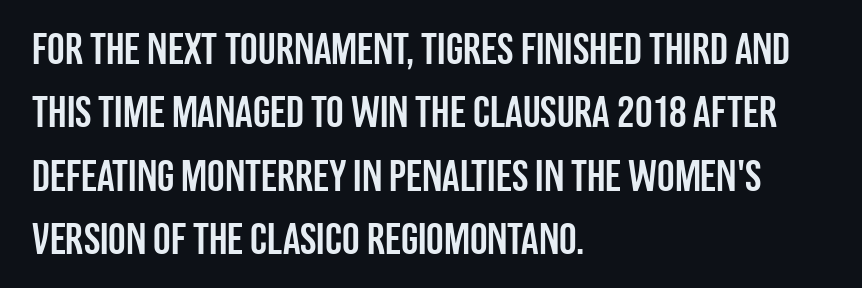
This is sans-serif lettering, the kind often seen on screens and signage. The lines sit at an ordinary, default distance from one another. The space beneath each line is pristine and unruled. This is roman type, the default non-slanted kind. Tracking value appears to be zero — textbook default spacing. The setting favours the left margin, as ordinary paragraphs usually do.
